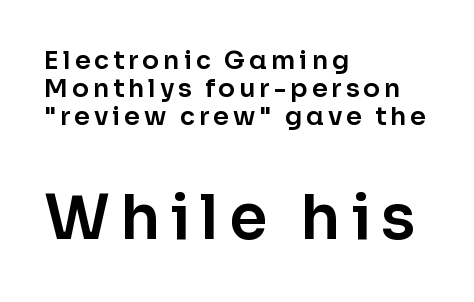
A student would call this left alignment; a typographer would say flush left, rag right. Here the designer chose a conventional face with non-uniform glyph widths. This sample trades vertical openness for compactness between lines. The designer gave the closing block more size than the opening block. The typography opts for an upright posture over an oblique one. The strip under each line holds only bare page.
